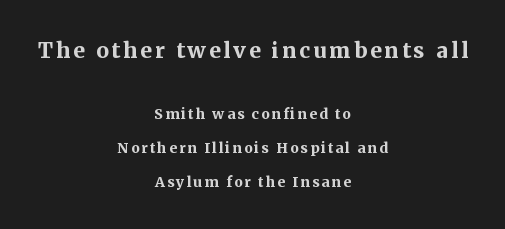
Top chunk: large. Bottom chunk: small. Bare-footed words on every line. You can tell it's not italic because the verticals are truly vertical. Compared with a flush-left layout, this one balances lines on the center instead.
